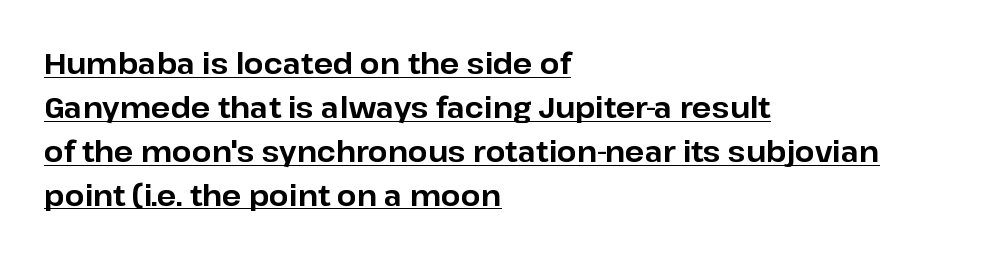
{"serif": "no", "italic": "no", "bold": "yes", "weight": "bold", "width": "normal", "stroke_contrast": "low", "x_height": "medium", "monospaced": "no", "underline": "yes", "align": "left", "line_spacing": "normal", "line_spacing_ratio": 1.57, "letter_spacing": "normal", "letter_spacing_em": 0.0, "glyph_px": 28}
